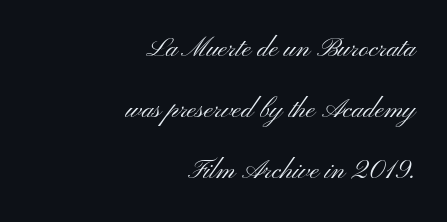
Inter-character spacing is left at the font's built-in metrics. Regarding leading, the lines here are spaced well apart. Stem width sits at or under what a default text font uses. The area under the type is left untouched. Every row of glyphs terminates at an identical x-position on the right.
